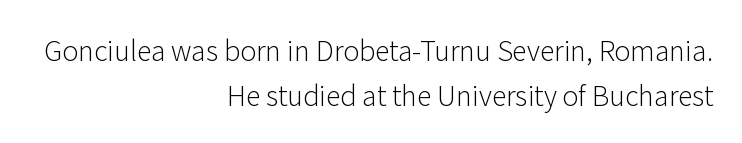
{"italic": "no", "bold": "no", "underline": "no", "align": "right", "line_spacing": "normal", "line_spacing_ratio": 1.65, "letter_spacing": "normal", "letter_spacing_em": 0.0, "glyph_px": 27}
